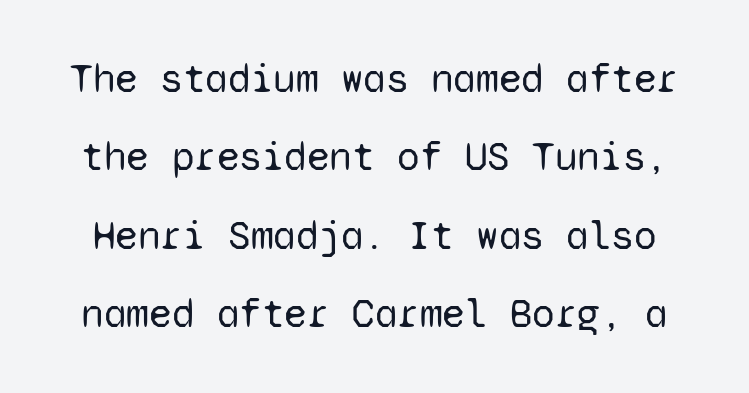
The image shows 41 px regular-weight sans-serif type, upright, monospaced; set loose line spacing (1.91x), normal letter spacing, not underlined; low stroke contrast and a medium x-height.
